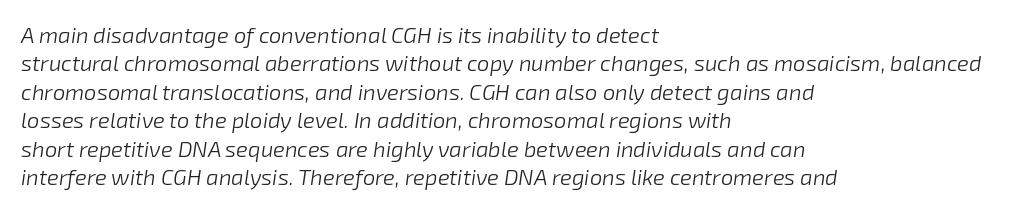
The paragraph has a hard left edge and a soft right edge. Beneath every word, the page is bare. The line texture is even and compact thanks to regular tracking. Interline gaps are of average width in this sample. Quick note: italic. Counters stay open thanks to moderate or lighter strokes.
